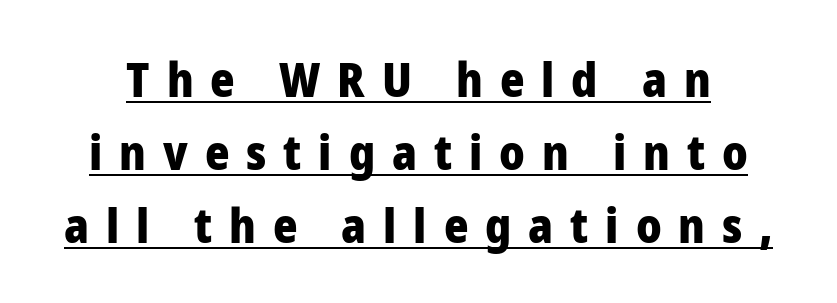
Leading: standard. What weight is shown? A full bold with thick strokes. Note: no serifs on the glyphs. Substantial extra tracking has been applied to these lines. A typographer would call this underscored text.
